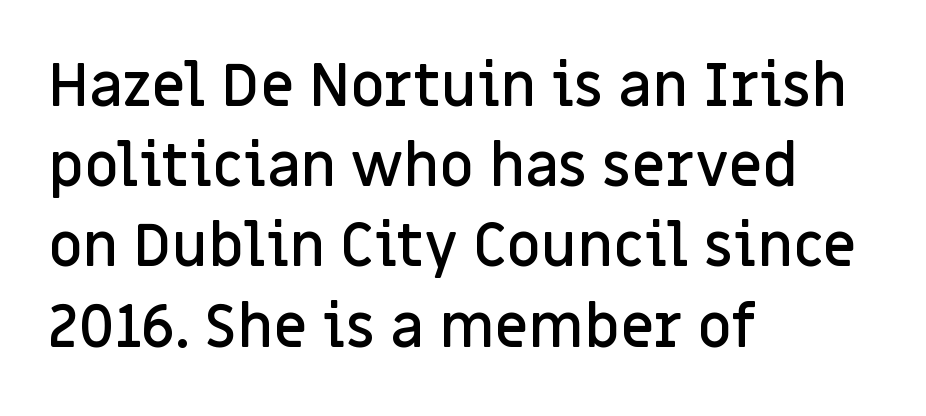
The image shows 59 px semibold sans-serif type, upright; set left-aligned, normal line spacing (1.36x), normal letter spacing, not underlined; low stroke contrast and a large x-height.
